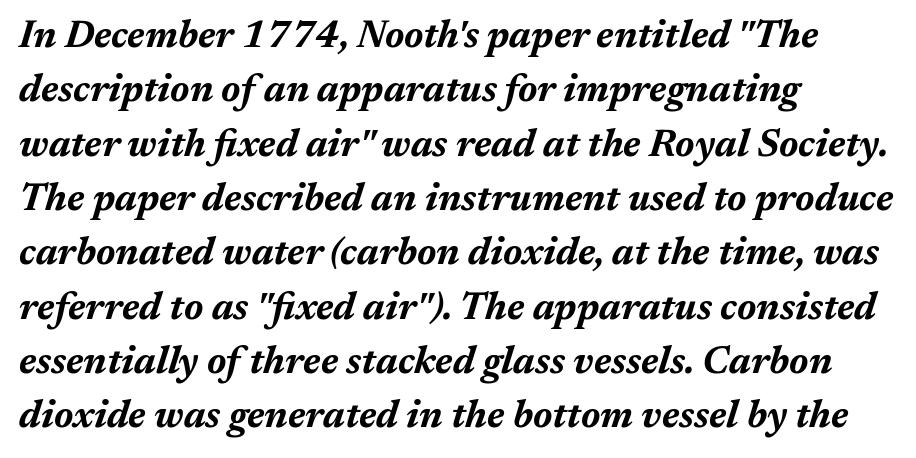
{"italic": "yes", "lean": "right", "slant_degrees": 17, "bold": "yes", "weight": "bold", "width": "normal", "stroke_contrast": "medium", "x_height": "medium", "monospaced": "no", "underline": "no", "align": "left", "line_spacing": "normal", "line_spacing_ratio": 1.43, "letter_spacing": "normal", "letter_spacing_em": 0.0, "glyph_px": 38}
